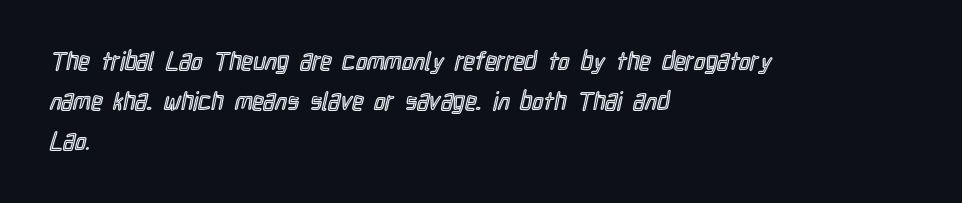
Q: Is the text italic (slanted)? A: Yes.
Q: Is the text underlined? A: No.
Q: How is the paragraph aligned? A: Left-aligned.
Q: Is the spacing between letters normal or unusually wide? A: Normal.
Q: Is the spacing between lines tight, normal or loose? A: Normal.
